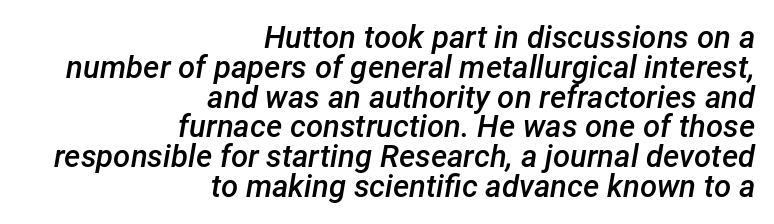
{"italic": "yes", "lean": "right", "slant_degrees": 12, "bold": "semi", "weight": "semibold", "width": "normal", "stroke_contrast": "low", "x_height": "medium", "monospaced": "no", "underline": "no", "align": "right", "line_spacing": "tight", "line_spacing_ratio": 0.96, "letter_spacing": "normal", "letter_spacing_em": 0.0, "glyph_px": 31}
